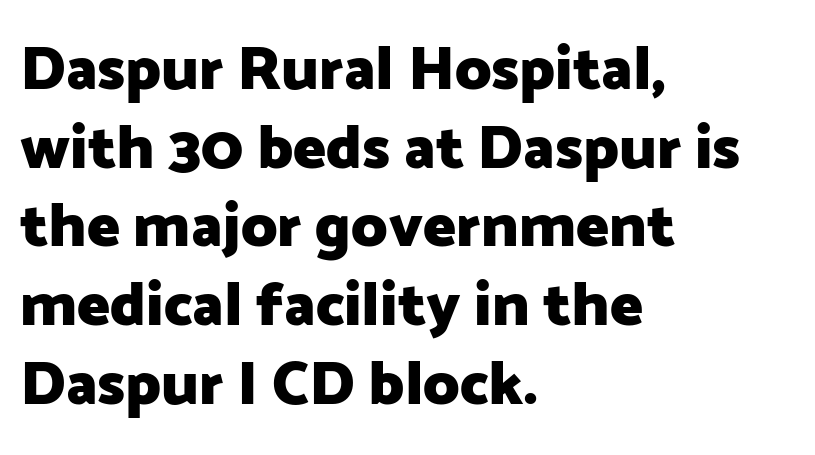
These lines stack with their left ends in a neat column. Only glyphs here, with clear space below each row. Grotesque or geometric, the face here clearly has no serifs. Varying glyph widths throughout — classic text-font behaviour. The type sits square on the baseline with zero lean.
